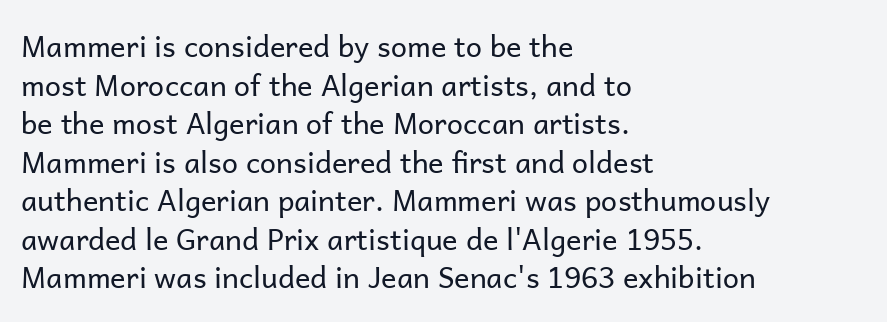
Q: Is the text bold? A: No.
Q: Is the text italic (slanted)? A: No, it is upright.
Q: Is the typeface a serif or a sans-serif typeface? A: Sans-serif.
Q: Is the text underlined? A: No.
Q: How is the paragraph aligned? A: Left-aligned.
Q: Is the spacing between letters normal or unusually wide? A: Normal.
Q: Is the spacing between lines tight, normal or loose? A: Normal.
Q: Width (condensed, normal, or wide)? A: Normal.
Q: Stroke contrast? A: Low.
Q: x-height? A: Medium.
Q: Monospaced? A: No.
